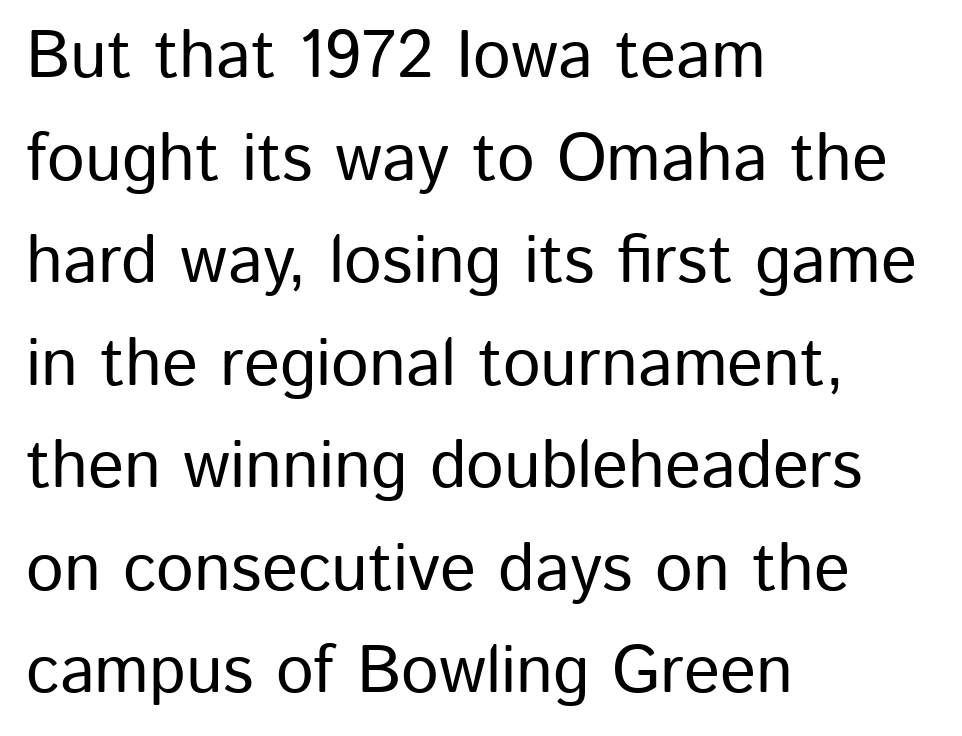
The image shows 67 px sans-serif type, upright; set left-aligned, normal line spacing (1.53x), normal letter spacing, not underlined; low stroke contrast and a medium x-height.
